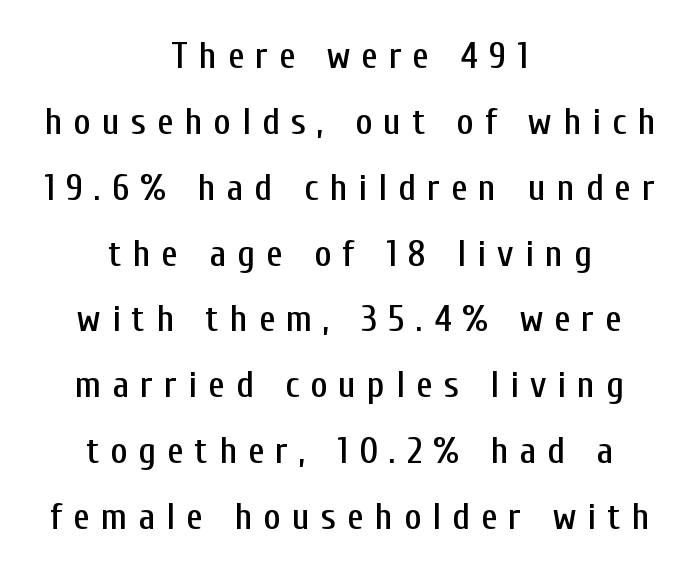
{"serif": "no", "italic": "no", "width": "condensed", "stroke_contrast": "low", "x_height": "medium", "monospaced": "no", "underline": "no", "align": "center", "line_spacing_ratio": 1.78, "letter_spacing": "wide", "letter_spacing_em": 0.3, "glyph_px": 37}
